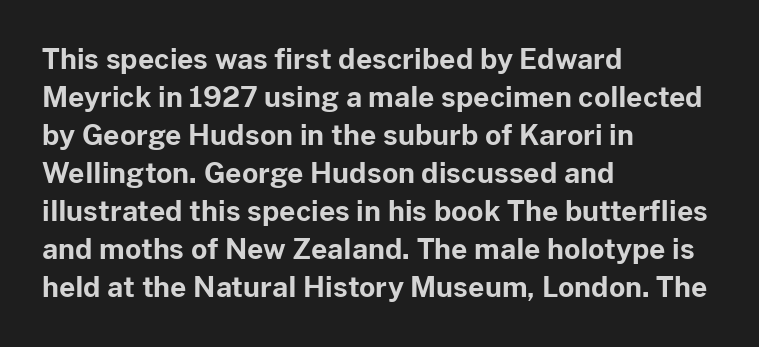
The image shows 28 px bold sans-serif type, upright; set left-aligned, normal line spacing (1.36x), normal letter spacing, not underlined; low stroke contrast and a medium x-height.
